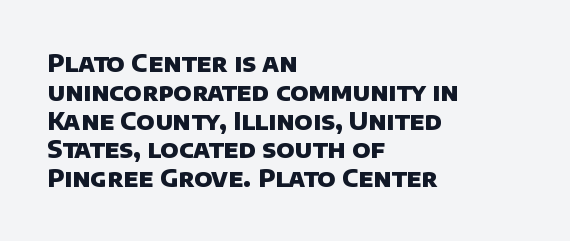
Does extra space separate the letters? No, they use regular spacing. The baseline area is clear. Set as a true bold cut, around the 700 mark. These lines stack with their left ends in a neat column.
